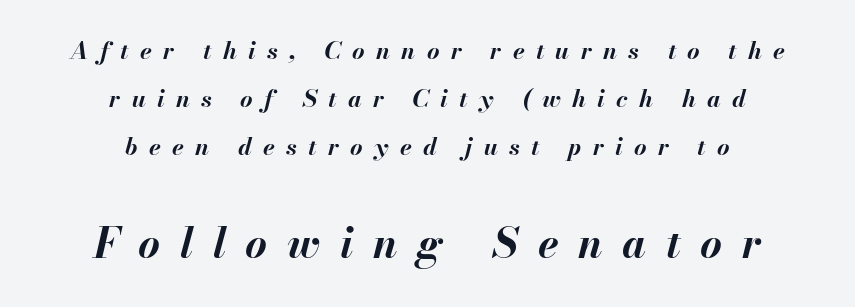
{"italic": "yes", "lean": "right", "slant_degrees": 13, "bold": "yes", "weight": "bold", "width": "normal", "stroke_contrast": "medium", "x_height": "small", "monospaced": "no", "underline": "no", "align": "center", "line_spacing": "loose", "line_spacing_ratio": 2.0, "letter_spacing": "wide", "letter_spacing_em": 0.47, "larger_block": "second", "size_ratio": 1.75, "glyph_px": 42}
